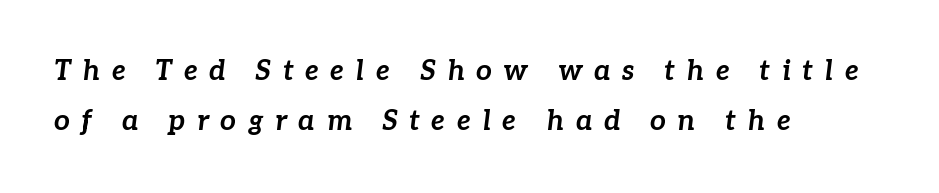
Q: Is the text bold? A: Yes.
Q: Is the text italic (slanted)? A: Yes, it leans right by about 7 degrees.
Q: Is the text underlined? A: No.
Q: How is the paragraph aligned? A: Left-aligned.
Q: Is the spacing between letters normal or unusually wide? A: Unusually wide.
Q: Width (condensed, normal, or wide)? A: Normal.
Q: Stroke contrast? A: Low.
Q: x-height? A: Medium.
Q: Monospaced? A: No.
